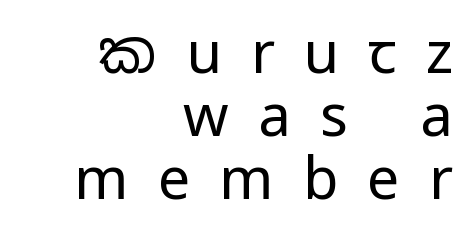
Q: Is the text bold? A: No.
Q: Is the text italic (slanted)? A: No, it is upright.
Q: Is the typeface a serif or a sans-serif typeface? A: Sans-serif.
Q: Is the text underlined? A: No.
Q: How is the paragraph aligned? A: Right-aligned.
Q: Is the spacing between letters normal or unusually wide? A: Unusually wide.
Q: Is the spacing between lines tight, normal or loose? A: Tight.
Q: Width (condensed, normal, or wide)? A: Normal.
Q: Stroke contrast? A: Low.
Q: x-height? A: Medium.
Q: Monospaced? A: No.
